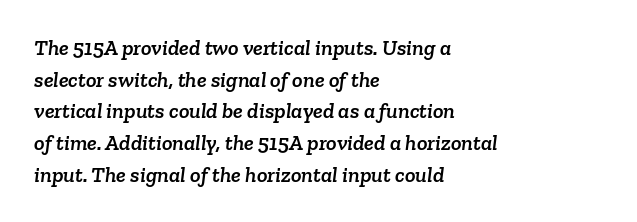
Typeset ragged right — the left edge is the straight one. In terms of letterspacing, this is plain default setting. Lines of text with bare space underneath. Horizontal bands of white between lines are of average thickness.
